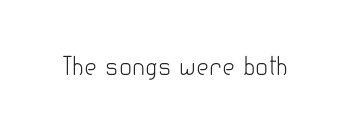
Q: Is the text bold? A: No.
Q: Is the text italic (slanted)? A: No, it is upright.
Q: Is the text underlined? A: No.
Q: Is the spacing between letters normal or unusually wide? A: Normal.
